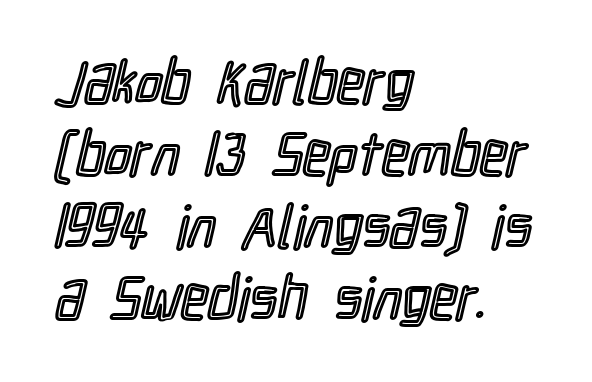
A classic flush-left, rag-right setting is used for this passage. A bare baseline throughout the passage. Tracking value appears to be zero — textbook default spacing.
